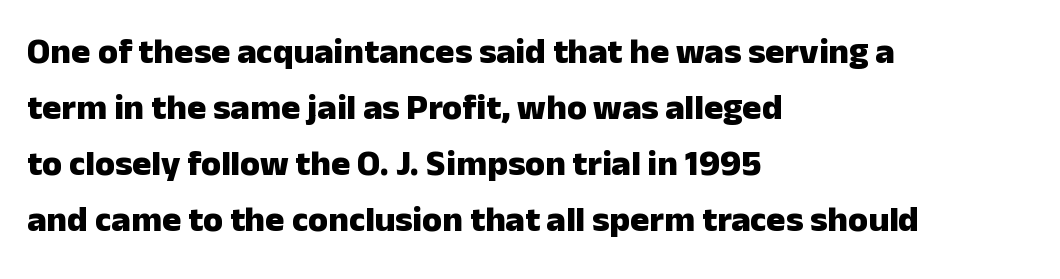
Q: Is the text bold? A: Yes.
Q: Is the text italic (slanted)? A: No, it is upright.
Q: Is the typeface a serif or a sans-serif typeface? A: Sans-serif.
Q: Is the text underlined? A: No.
Q: How is the paragraph aligned? A: Left-aligned.
Q: Is the spacing between letters normal or unusually wide? A: Normal.
Q: Is the spacing between lines tight, normal or loose? A: Normal.
Q: Width (condensed, normal, or wide)? A: Normal.
Q: Stroke contrast? A: Low.
Q: x-height? A: Medium.
Q: Monospaced? A: No.
